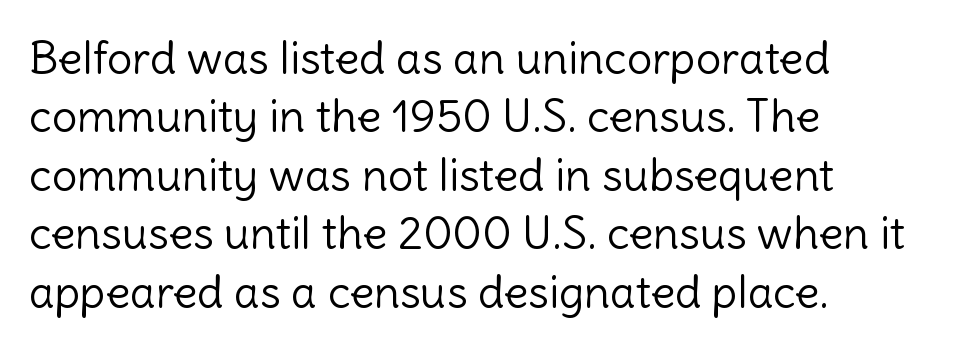
The image shows 45 px light sans-serif type, upright; set left-aligned, normal line spacing (1.3x), normal letter spacing, not underlined; a medium x-height.
